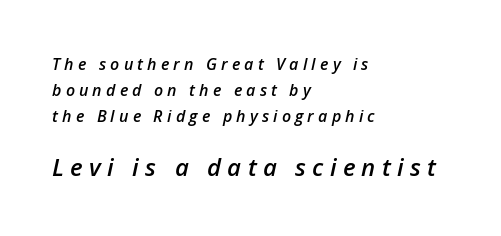
Underline: absent. The strokes are fattened partway — semibold, not bold. These two chunks differ in scale, with the bottom chunk taking the larger measure. What stands out about the letter spacing? Its width — letters are far apart. Does the lettering tilt? It does — this is italic.
